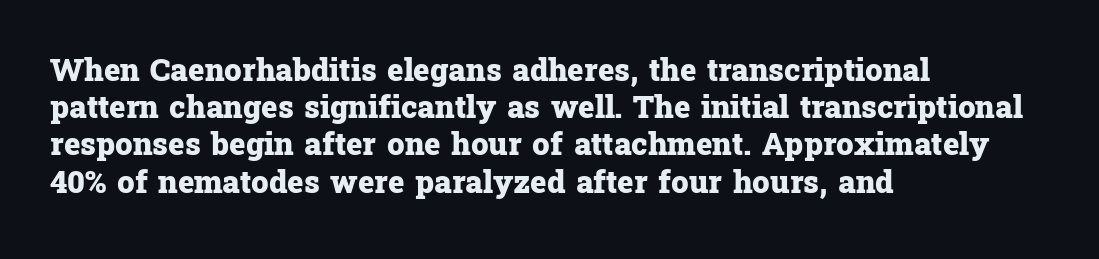
Q: Is the text bold? A: Yes.
Q: Is the text italic (slanted)? A: No, it is upright.
Q: Is the typeface a serif or a sans-serif typeface? A: Serif.
Q: Is the text underlined? A: No.
Q: How is the paragraph aligned? A: Left-aligned.
Q: Is the spacing between letters normal or unusually wide? A: Normal.
Q: Width (condensed, normal, or wide)? A: Normal.
Q: Stroke contrast? A: Low.
Q: x-height? A: Medium.
Q: Monospaced? A: No.
